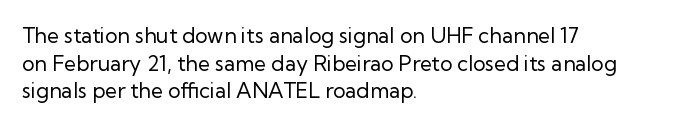
The image shows 21 px text type, upright; set left-aligned, normal line spacing (1.32x), normal letter spacing, not underlined.
